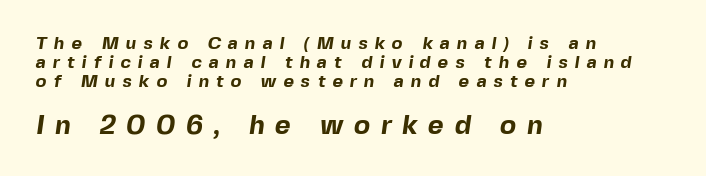
Q: Is the text bold? A: Yes.
Q: Is the text underlined? A: No.
Q: How is the paragraph aligned? A: Left-aligned.
Q: Is the spacing between letters normal or unusually wide? A: Unusually wide.
Q: Is the spacing between lines tight, normal or loose? A: Tight.
Q: Which block of text is set in a larger size, the first (top) or the second (bottom)? A: The second (bottom) one.
